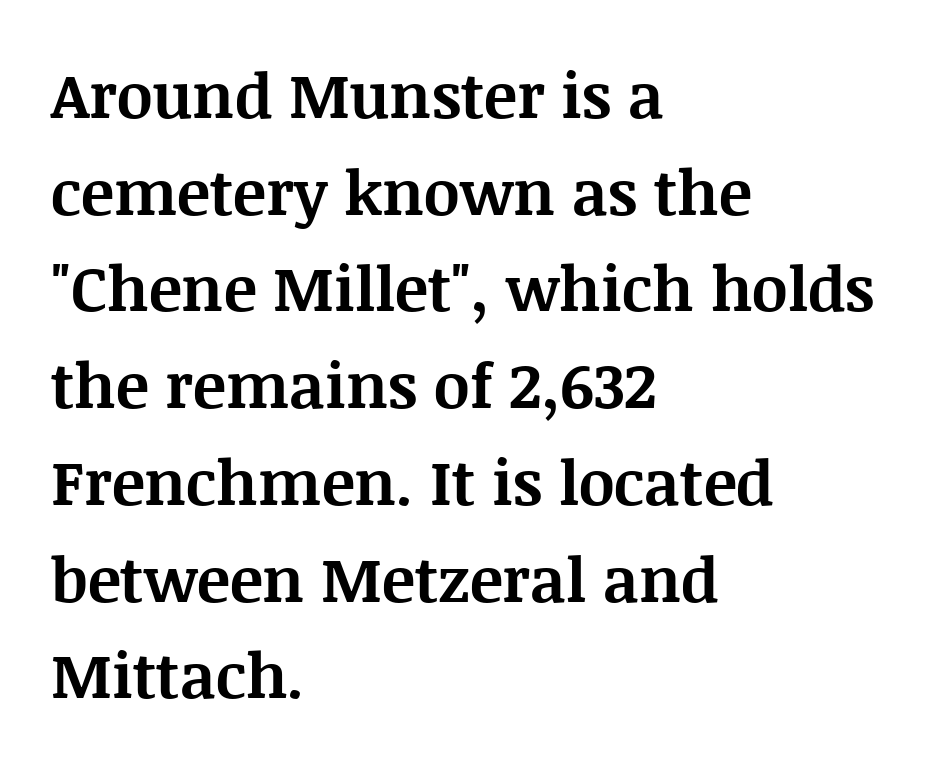
{"serif": "yes", "italic": "no", "bold": "yes", "weight": "bold", "width": "normal", "stroke_contrast": "medium", "x_height": "large", "monospaced": "no", "underline": "no", "align": "left", "line_spacing": "normal", "line_spacing_ratio": 1.56, "letter_spacing": "normal", "letter_spacing_em": 0.0, "glyph_px": 62}
